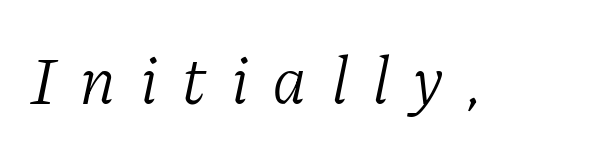
The image shows 66 px light serif type, italic (leaning right); set unusually wide letter spacing (+0.35 em), not underlined; low stroke contrast and a medium x-height.
